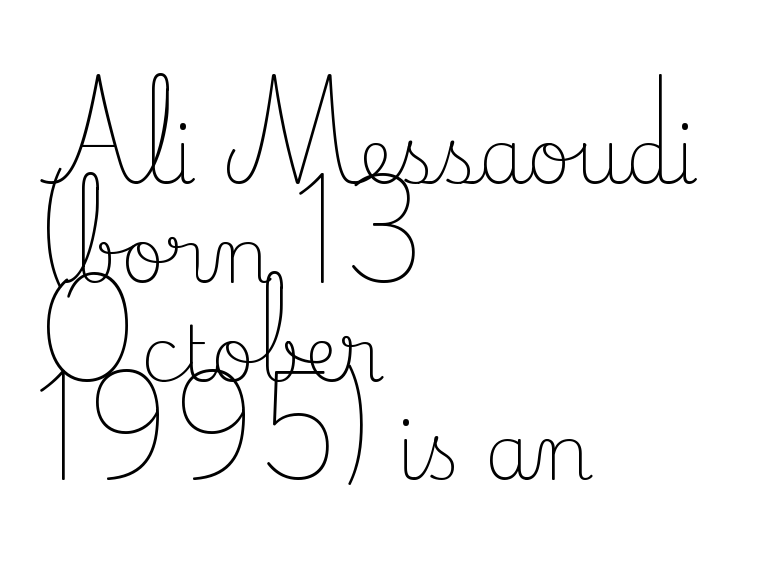
{"serif": "yes", "italic": "no", "bold": "no", "weight": "light", "width": "normal", "stroke_contrast": "low", "x_height": "small", "monospaced": "no", "underline": "no", "align": "left", "line_spacing": "normal", "line_spacing_ratio": 1.3, "letter_spacing": "normal", "letter_spacing_em": 0.0, "glyph_px": 76}
